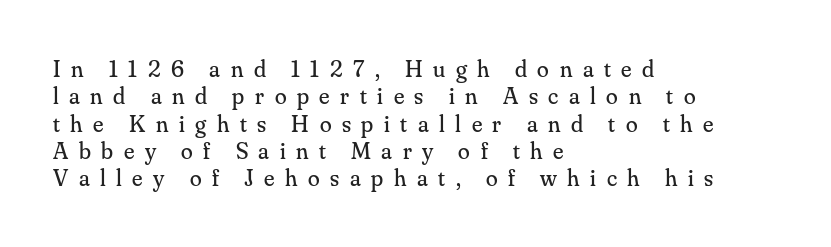
Q: Is the text bold? A: No.
Q: Is the text italic (slanted)? A: No, it is upright.
Q: Is the text underlined? A: No.
Q: How is the paragraph aligned? A: Left-aligned.
Q: Is the spacing between letters normal or unusually wide? A: Unusually wide.
Q: Is the spacing between lines tight, normal or loose? A: Tight.
